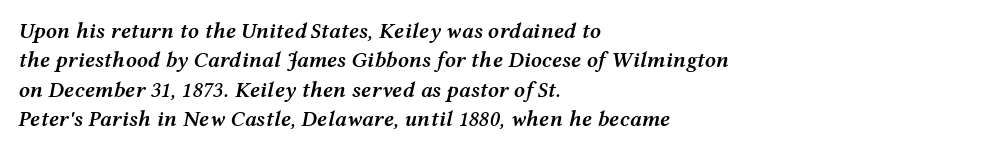
Spacing between characters is what you'd get straight out of the box. The passage shown is not underscored anywhere. The designer left line spacing at the default. Slant detected: the letters are inclined. A bit beefed up — I'd call it semibold rather than bold.
